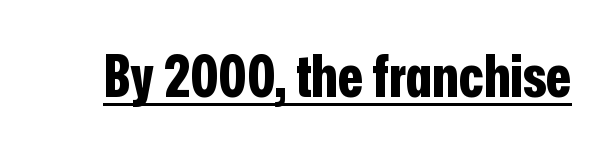
The rendered words wear a rule along their underside. Look at the tracking — it's just the regular setting, nothing added. The letters stand straight up with perfectly vertical stems. The sample has been set heavy, in full bold.
